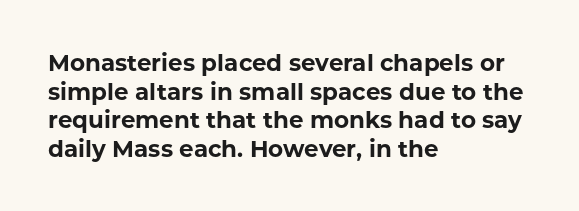
Every character sits straight up, as roman type does. Stroke thickness is high; the sample reads as a true bold. Inter-character spacing is left at the font's built-in metrics. Casual observation: everything's shoved over to the left. The specimen omits any rule beneath the text block's lines.
